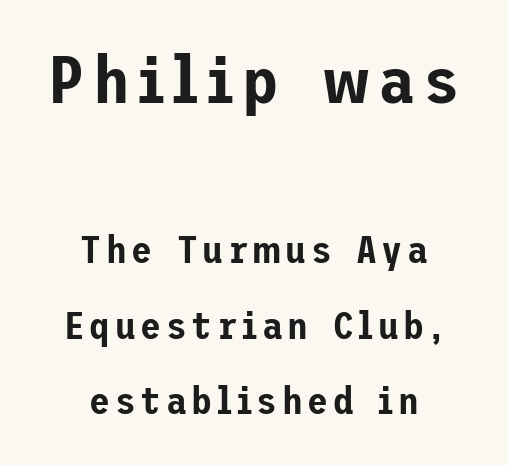
The type sits square on the baseline with zero lean. Airy leading. Check the space under the baseline: it is left empty. The block sitting higher on the canvas is the one with enlarged characters.
